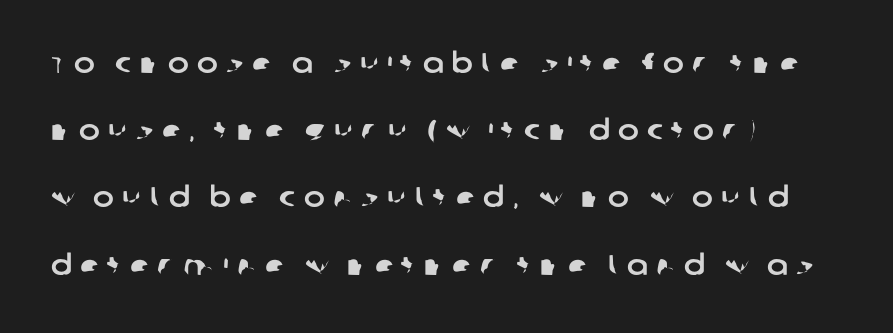
The image shows 28 px sans-serif type; set left-aligned, loose line spacing (2.4x), unusually wide letter spacing (+0.3 em), not underlined; low stroke contrast and a large x-height.
